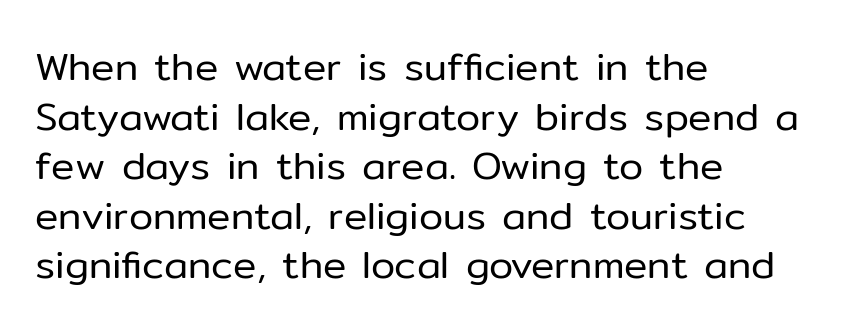
The image shows 39 px regular-weight sans-serif type, upright; set left-aligned, normal line spacing (1.27x), normal letter spacing, not underlined; low stroke contrast and a medium x-height.
